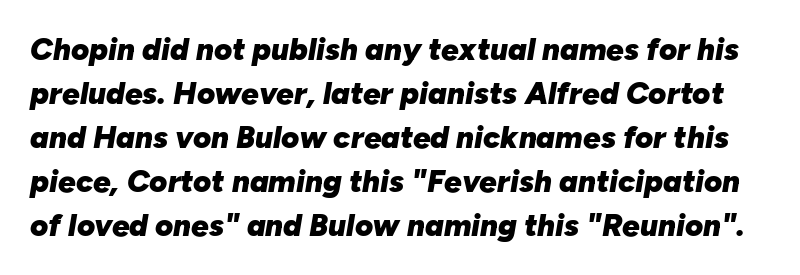
{"italic": "yes", "lean": "right", "slant_degrees": 10, "bold": "yes", "weight": "heavy", "width": "normal", "stroke_contrast": "low", "x_height": "medium", "monospaced": "no", "underline": "no", "line_spacing": "normal", "line_spacing_ratio": 1.42, "letter_spacing": "normal", "letter_spacing_em": 0.0, "glyph_px": 31}
